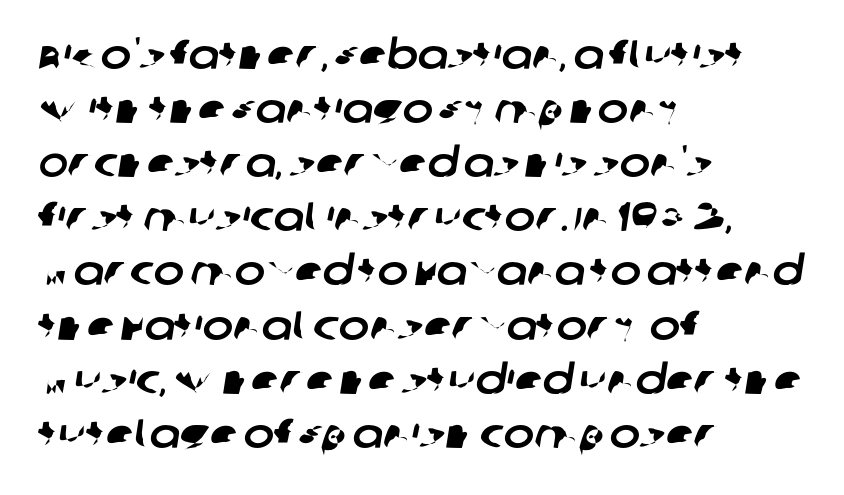
The image shows 41 px sans-serif type; set left-aligned, normal line spacing (1.32x), normal letter spacing, not underlined; low stroke contrast and a large x-height.
